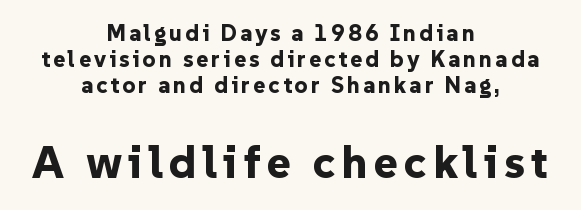
Q: Is the text bold? A: Yes.
Q: Is the text italic (slanted)? A: No, it is upright.
Q: Is the typeface a serif or a sans-serif typeface? A: Sans-serif.
Q: Is the text underlined? A: No.
Q: How is the paragraph aligned? A: Centered.
Q: Is the spacing between lines tight, normal or loose? A: Tight.
Q: Which block of text is set in a larger size, the first (top) or the second (bottom)? A: The second (bottom) one.
Q: Width (condensed, normal, or wide)? A: Normal.
Q: Stroke contrast? A: Low.
Q: x-height? A: Medium.
Q: Monospaced? A: No.
